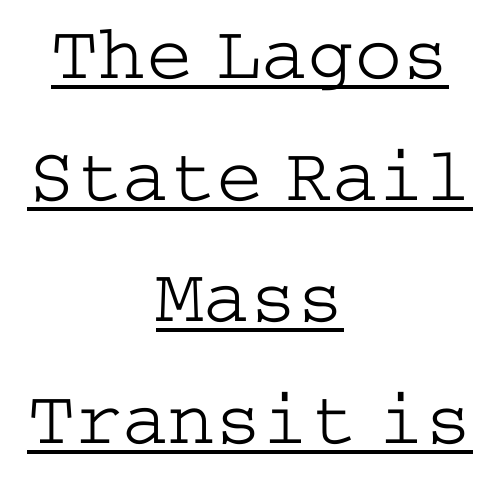
The image shows 78 px light, wide serif type, upright; set centered, normal line spacing (1.56x), normal letter spacing, underlined; low stroke contrast and a medium x-height.
